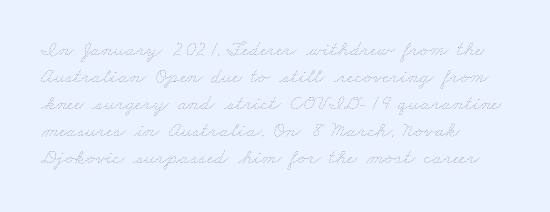
Letters have the restrained weight of plain body copy at most. The letters sit at their default tracking, neither squeezed nor spread. One-word summary of the alignment: left. Descenders hang freely into open space.
